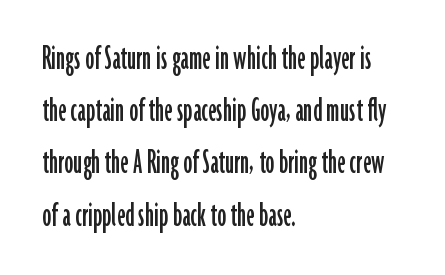
{"serif": "no", "italic": "no", "width": "condensed", "stroke_contrast": "low", "x_height": "medium", "monospaced": "no", "underline": "no", "align": "left", "line_spacing": "normal", "line_spacing_ratio": 1.45, "letter_spacing": "normal", "letter_spacing_em": 0.0, "glyph_px": 36}
